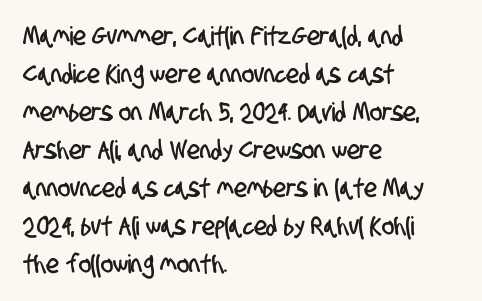
{"underline": "no", "align": "left", "line_spacing": "normal", "line_spacing_ratio": 1.46, "letter_spacing": "normal", "letter_spacing_em": 0.0, "glyph_px": 26}
